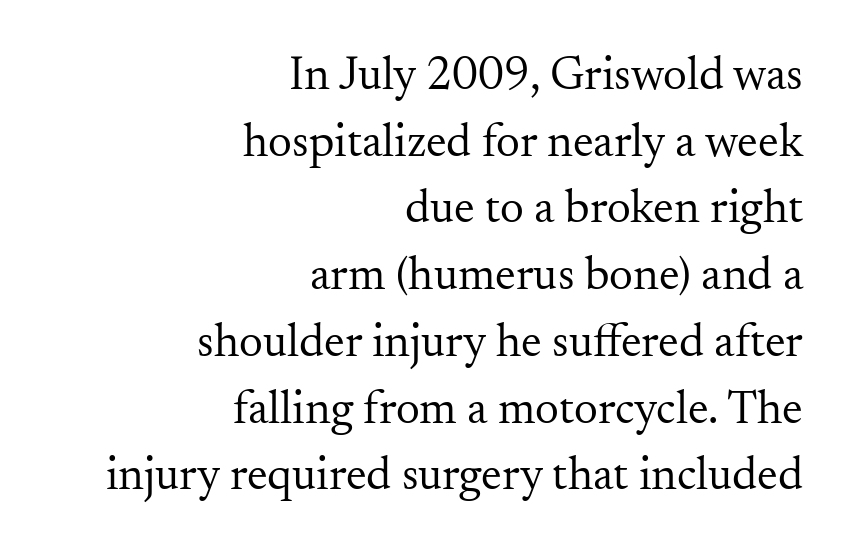
The image shows 47 px regular-weight serif type, upright; set right-aligned, normal line spacing (1.42x), normal letter spacing, not underlined; medium stroke contrast and a small x-height.
